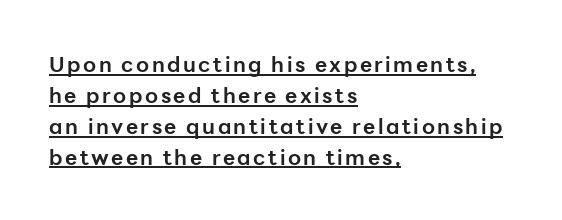
Summary of weight: heavy, a full bold. Vertical strokes here are truly vertical. Every word sits above its own underline. Vertical spacing — default. Compared with a centered layout, this one pins lines to the left instead.
